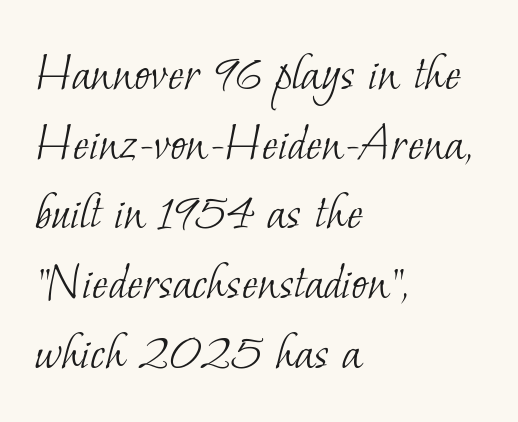
The image shows 54 px light serif type; set left-aligned, normal line spacing (1.29x), normal letter spacing, not underlined; low stroke contrast and a small x-height.
